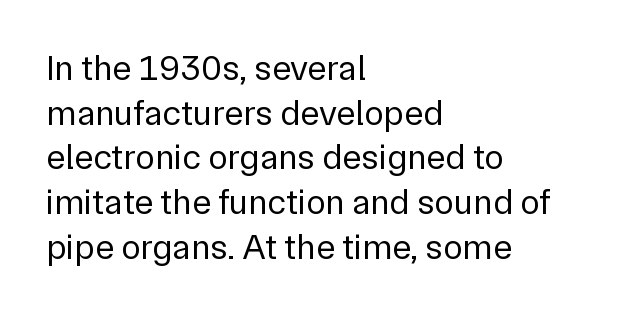
Q: Is the text bold? A: No.
Q: Is the text italic (slanted)? A: No, it is upright.
Q: Is the typeface a serif or a sans-serif typeface? A: Sans-serif.
Q: Is the text underlined? A: No.
Q: How is the paragraph aligned? A: Left-aligned.
Q: Is the spacing between letters normal or unusually wide? A: Normal.
Q: Width (condensed, normal, or wide)? A: Normal.
Q: Stroke contrast? A: Low.
Q: x-height? A: Medium.
Q: Monospaced? A: No.
